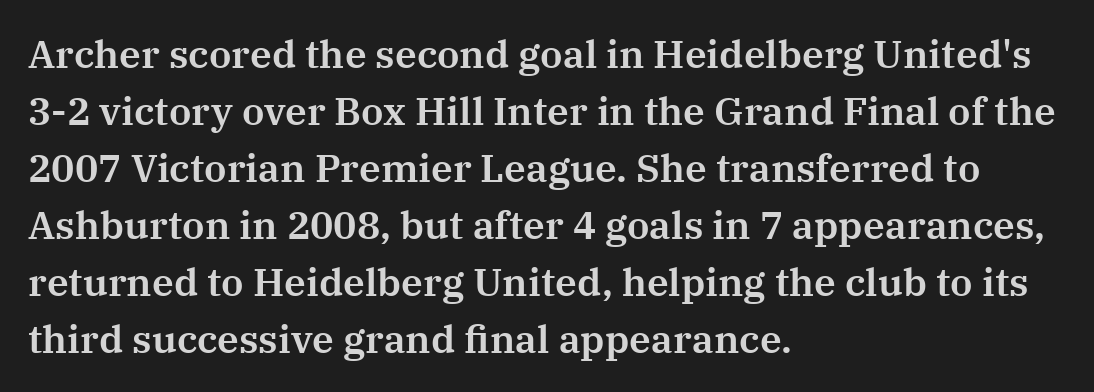
{"serif": "yes", "italic": "no", "width": "normal", "stroke_contrast": "medium", "x_height": "medium", "monospaced": "no", "underline": "no", "align": "left", "line_spacing": "normal", "line_spacing_ratio": 1.46, "letter_spacing": "normal", "letter_spacing_em": 0.0, "glyph_px": 39}
